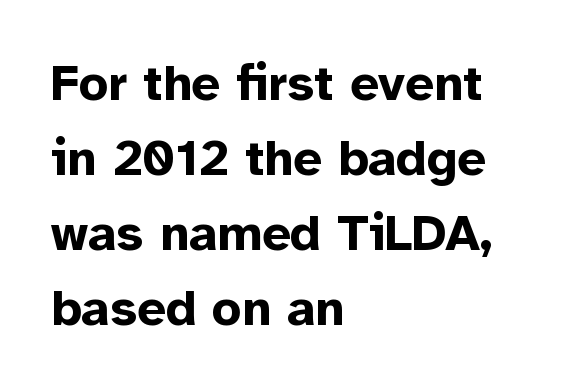
Q: Is the text bold? A: Yes.
Q: Is the text italic (slanted)? A: No, it is upright.
Q: Is the typeface a serif or a sans-serif typeface? A: Sans-serif.
Q: Is the text underlined? A: No.
Q: How is the paragraph aligned? A: Left-aligned.
Q: Is the spacing between letters normal or unusually wide? A: Normal.
Q: Is the spacing between lines tight, normal or loose? A: Normal.
Q: Width (condensed, normal, or wide)? A: Normal.
Q: Stroke contrast? A: Low.
Q: x-height? A: Medium.
Q: Monospaced? A: No.
